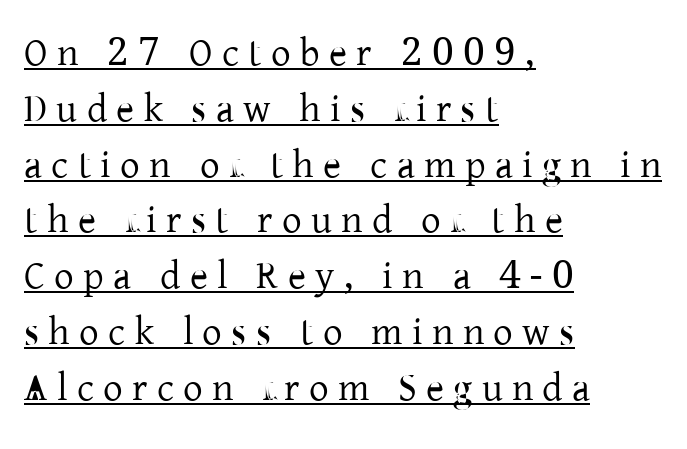
Looks like regular typesetting: each glyph gets only the width it needs. Students, observe: this is what conventionally led text looks like. Alignment: flush left. The glyphs in this specimen are seriffed. Caption: lettering with a line underneath. Here the glyphs are tracked loosely, breaking word shapes into spaced letters.
